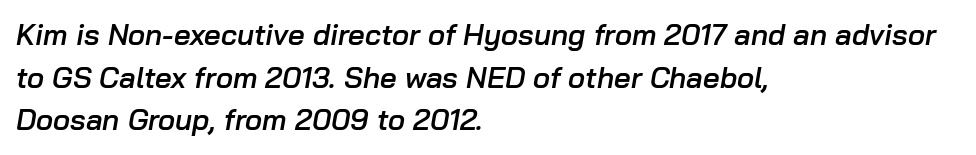
The image shows 29 px semibold type, italic (leaning right); set left-aligned, normal line spacing (1.47x), normal letter spacing, not underlined; low stroke contrast and a medium x-height.
